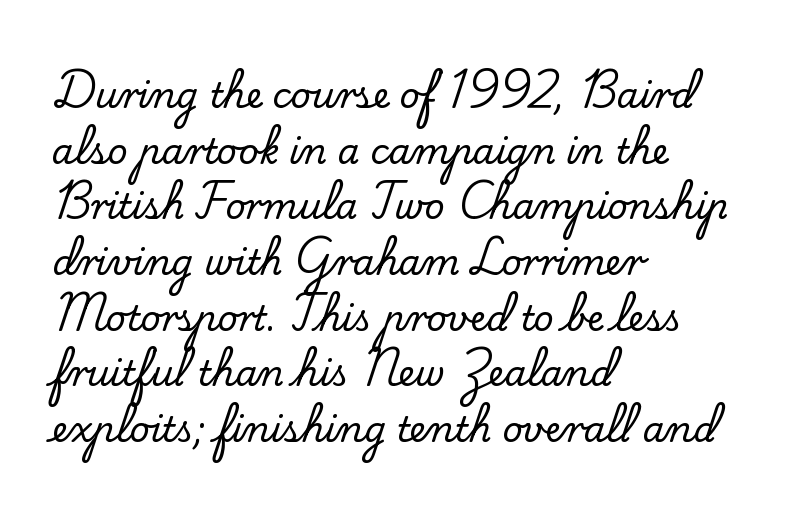
Q: Is the text italic (slanted)? A: Yes.
Q: Is the typeface a serif or a sans-serif typeface? A: Serif.
Q: Is the text underlined? A: No.
Q: How is the paragraph aligned? A: Left-aligned.
Q: Is the spacing between letters normal or unusually wide? A: Normal.
Q: Is the spacing between lines tight, normal or loose? A: Normal.
Q: Width (condensed, normal, or wide)? A: Normal.
Q: Stroke contrast? A: Low.
Q: x-height? A: Small.
Q: Monospaced? A: No.
